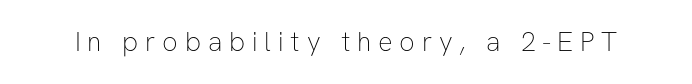
Q: Is the text bold? A: No.
Q: Is the text italic (slanted)? A: No, it is upright.
Q: Is the text underlined? A: No.
Q: Is the spacing between letters normal or unusually wide? A: Unusually wide.
